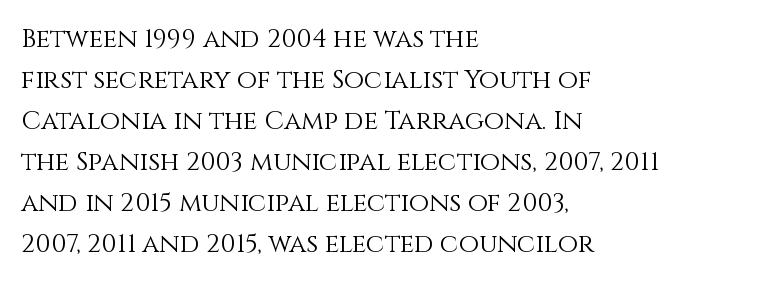
{"italic": "no", "bold": "no", "underline": "no", "align": "left", "line_spacing": "normal", "line_spacing_ratio": 1.58, "letter_spacing": "normal", "letter_spacing_em": 0.0, "glyph_px": 26}
